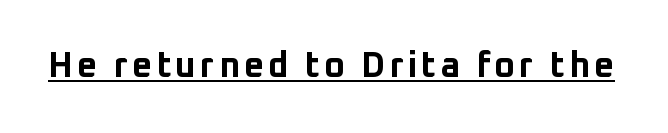
{"serif": "no", "italic": "no", "bold": "yes", "weight": "bold", "width": "normal", "stroke_contrast": "low", "x_height": "medium", "monospaced": "no", "underline": "yes", "glyph_px": 36}
